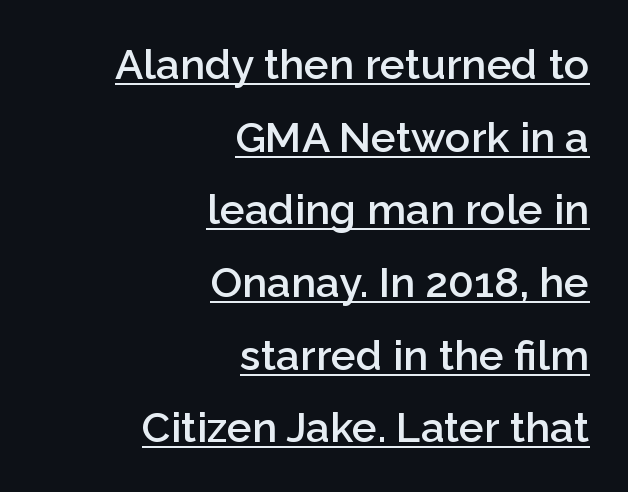
The image shows 42 px semibold sans-serif type, upright; set right-aligned, line spacing 1.73x, normal letter spacing, underlined; low stroke contrast and a medium x-height.
